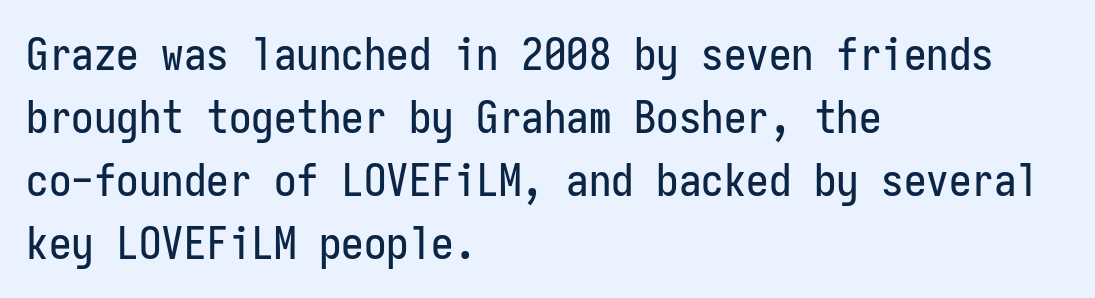
Which margin do the lines hug? The left one — the right edge is uneven. The typeface chosen for these lines omits serifs. How are the letters spaced? Ordinarily, with no added tracking. A roman cut, with each character standing at attention. No word sits above an underline.
